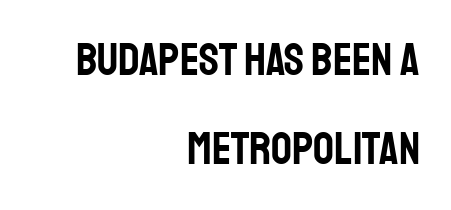
{"serif": "no", "italic": "no", "width": "condensed", "stroke_contrast": "low", "x_height": "large", "monospaced": "no", "underline": "no", "align": "right", "line_spacing": "loose", "line_spacing_ratio": 1.94, "letter_spacing": "normal", "letter_spacing_em": 0.0, "glyph_px": 46}
